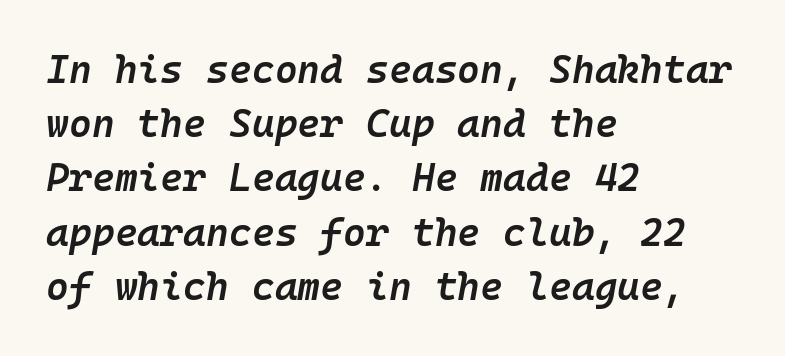
{"italic": "yes", "lean": "right", "slant_degrees": 10, "bold": "semi", "weight": "semibold", "width": "normal", "stroke_contrast": "low", "x_height": "medium", "monospaced": "yes", "underline": "no", "align": "left", "line_spacing": "normal", "line_spacing_ratio": 1.39, "letter_spacing": "normal", "letter_spacing_em": 0.0, "glyph_px": 39}
